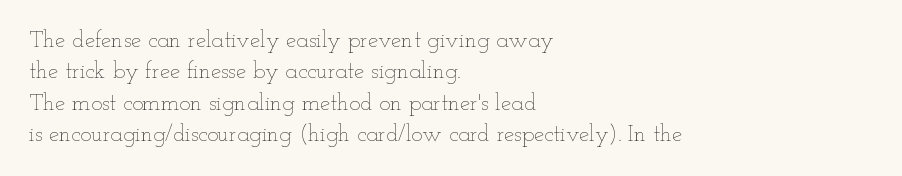
One glance says typical: line gaps are just what's usual. What stands out about the letter spacing? Nothing — it is the standard amount. This reads as an unemphasized weight, regular at the heaviest. The text block is weighted toward the left margin, trailing off unevenly rightward. Descender tails drop into unmarked territory. The specimen reads as upright at a glance.
